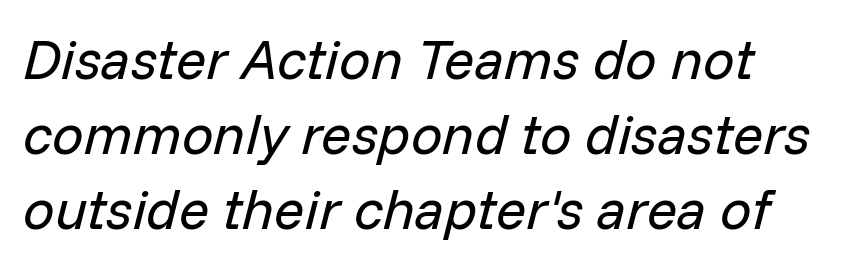
Q: Is the text bold? A: No.
Q: Is the text italic (slanted)? A: Yes, it leans right by about 14 degrees.
Q: Is the text underlined? A: No.
Q: Is the spacing between letters normal or unusually wide? A: Normal.
Q: Is the spacing between lines tight, normal or loose? A: Normal.
Q: Width (condensed, normal, or wide)? A: Normal.
Q: Stroke contrast? A: Low.
Q: x-height? A: Medium.
Q: Monospaced? A: No.
